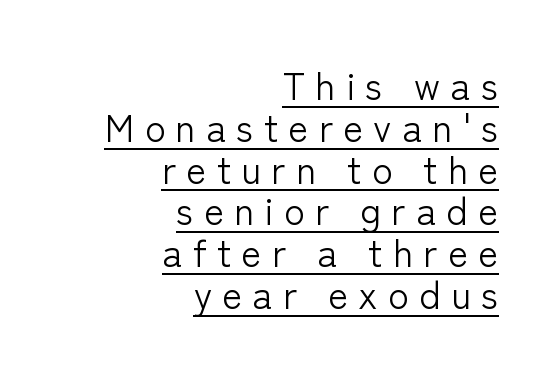
{"serif": "no", "italic": "no", "bold": "no", "weight": "light", "width": "normal", "stroke_contrast": "low", "x_height": "medium", "monospaced": "no", "underline": "yes", "align": "right", "line_spacing": "tight", "line_spacing_ratio": 1.1, "letter_spacing": "wide", "letter_spacing_em": 0.27, "glyph_px": 38}
